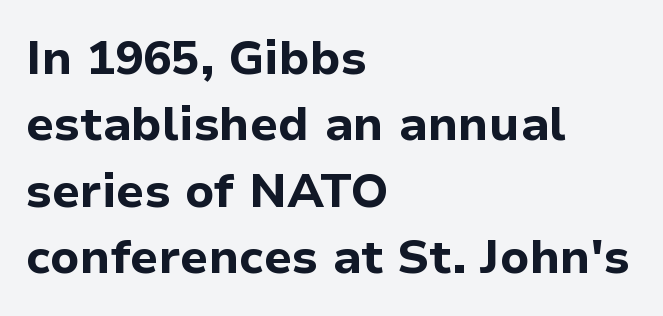
{"serif": "no", "italic": "no", "bold": "yes", "weight": "bold", "width": "normal", "stroke_contrast": "low", "x_height": "medium", "monospaced": "no", "underline": "no", "align": "left", "line_spacing": "normal", "line_spacing_ratio": 1.41, "letter_spacing": "normal", "letter_spacing_em": 0.0, "glyph_px": 47}
